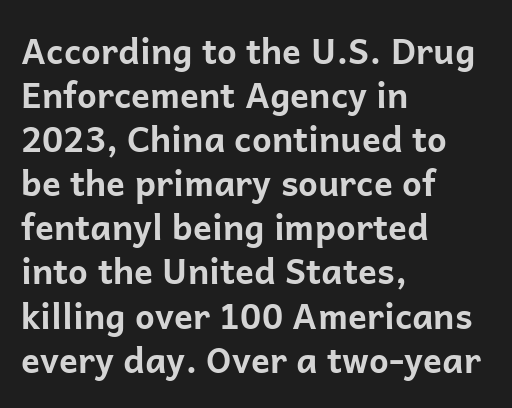
This sample uses plain, unmodified letter spacing. In terms of weight, the rendering is a true, heavy bold. Has an underline been added? It has not. Characters remain perfectly vertical along every line.
